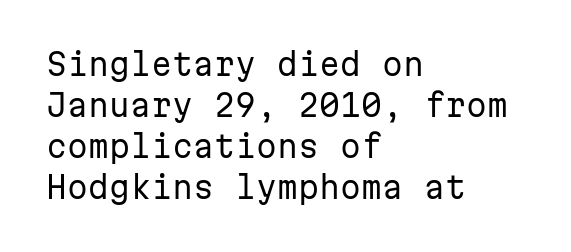
The image shows 30 px regular-weight sans-serif type, upright, monospaced; set left-aligned, normal line spacing (1.37x), normal letter spacing, not underlined; low stroke contrast and a medium x-height.
